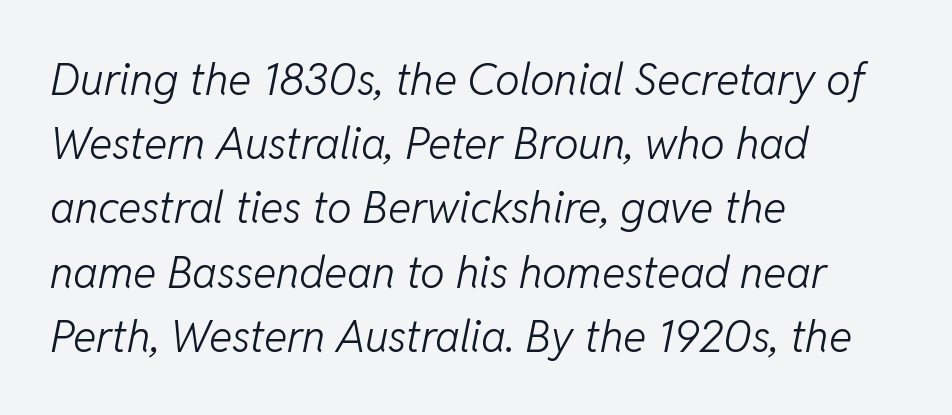
No chunkiness to these letters — they're not bold. Does the lettering tilt? It does — this is italic. Varying glyph widths throughout — classic text-font behaviour. Standard letterfit; no display-style spreading of the glyphs. Is there much room between lines? A standard amount, neither cramped nor airy. The zone under the glyphs is completely vacant.
